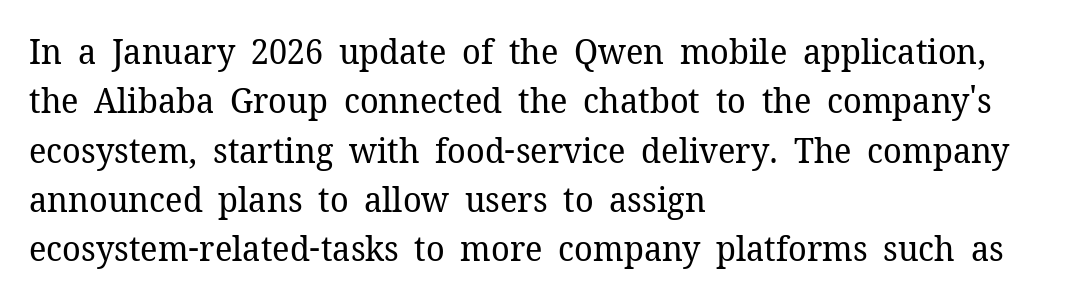
Q: Is the text bold? A: No.
Q: Is the text italic (slanted)? A: No, it is upright.
Q: Is the typeface a serif or a sans-serif typeface? A: Serif.
Q: Is the text underlined? A: No.
Q: How is the paragraph aligned? A: Left-aligned.
Q: Is the spacing between letters normal or unusually wide? A: Normal.
Q: Is the spacing between lines tight, normal or loose? A: Normal.
Q: Width (condensed, normal, or wide)? A: Normal.
Q: Stroke contrast? A: Low.
Q: x-height? A: Medium.
Q: Monospaced? A: No.
